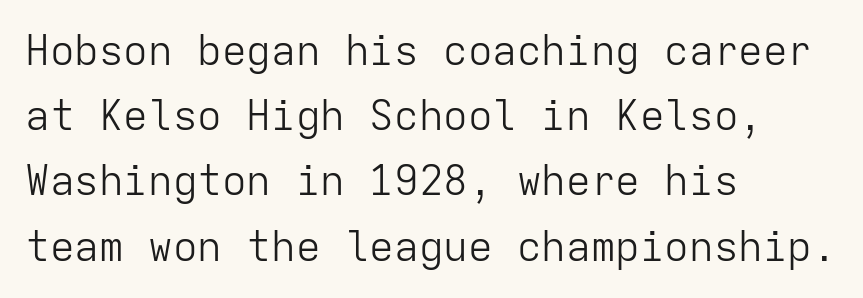
The line texture is even and compact thanks to regular tracking. The lines in this sample share a left origin and differ only in where they stop. The characters are drawn with everyday or finer stroke widths. This sample uses an upright cut, with every glyph sitting square on the baseline. Just letters on the line, the space beneath them empty. Notice how descenders clear the ascenders below comfortably — that's standard leading.
